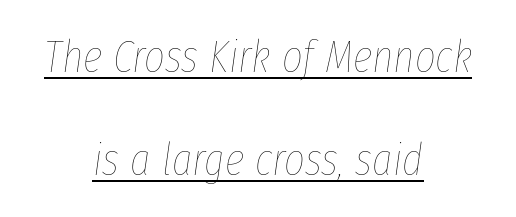
Q: Is the text bold? A: No.
Q: Is the text italic (slanted)? A: Yes, it leans right by about 8 degrees.
Q: Is the text underlined? A: Yes.
Q: How is the paragraph aligned? A: Centered.
Q: Is the spacing between letters normal or unusually wide? A: Normal.
Q: Is the spacing between lines tight, normal or loose? A: Loose.
Q: Width (condensed, normal, or wide)? A: Condensed.
Q: Stroke contrast? A: Low.
Q: x-height? A: Medium.
Q: Monospaced? A: No.
